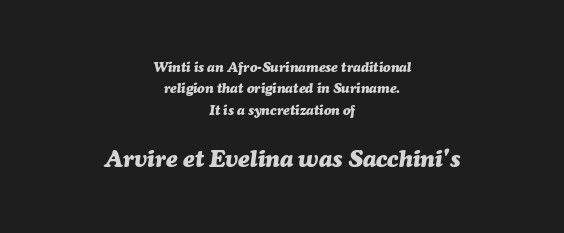
Q: Is the text bold? A: Yes.
Q: Is the text italic (slanted)? A: Yes, it leans right by about 7 degrees.
Q: Is the text underlined? A: No.
Q: How is the paragraph aligned? A: Centered.
Q: Is the spacing between letters normal or unusually wide? A: Normal.
Q: Is the spacing between lines tight, normal or loose? A: Normal.
Q: Which block of text is set in a larger size, the first (top) or the second (bottom)? A: The second (bottom) one.
